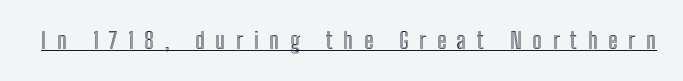
{"italic": "no", "underline": "yes", "letter_spacing": "wide", "letter_spacing_em": 0.49, "glyph_px": 22}
